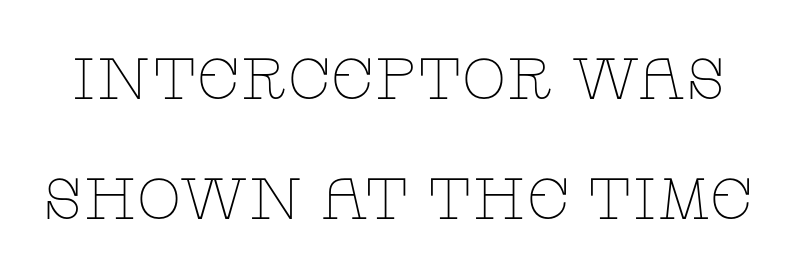
Varying glyph widths throughout — classic text-font behaviour. The letters stand straight up with perfectly vertical stems. Vertical stems look standard width or narrower in stroke. Vertically, the passage feels expansive, rows floating well apart. The rendering keeps characters at their native spacing. These lines are composed in type with serifs.
